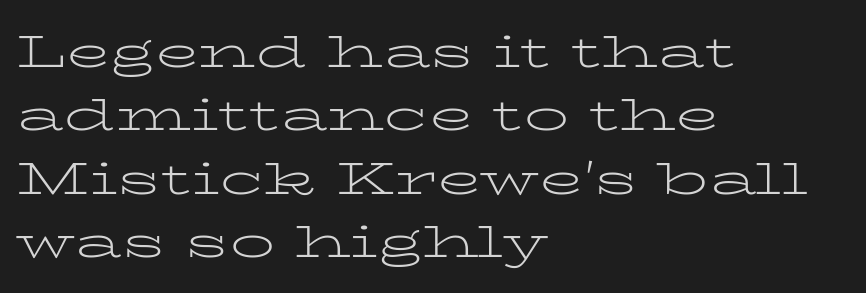
{"serif": "yes", "italic": "no", "bold": "no", "weight": "light", "width": "wide", "stroke_contrast": "low", "x_height": "medium", "monospaced": "no", "underline": "no", "align": "left", "line_spacing": "normal", "line_spacing_ratio": 1.41, "letter_spacing": "normal", "letter_spacing_em": 0.0, "glyph_px": 45}
